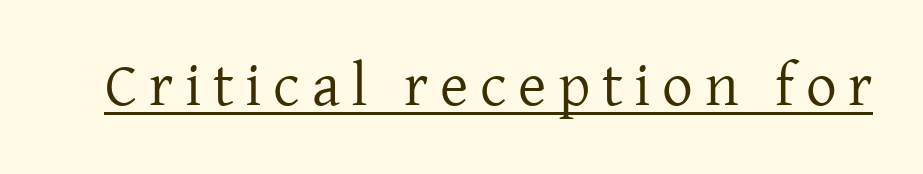
{"serif": "yes", "italic": "no", "bold": "no", "weight": "regular", "width": "normal", "stroke_contrast": "low", "x_height": "medium", "monospaced": "no", "underline": "yes", "glyph_px": 61}
